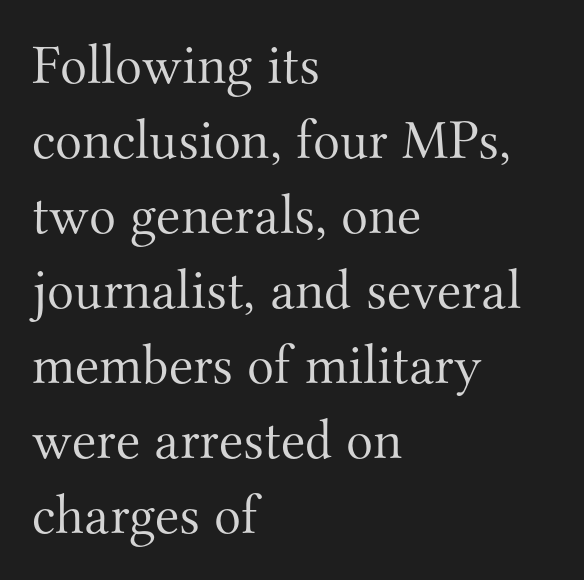
Q: Is the text bold? A: No.
Q: Is the text italic (slanted)? A: No, it is upright.
Q: Is the typeface a serif or a sans-serif typeface? A: Serif.
Q: Is the text underlined? A: No.
Q: How is the paragraph aligned? A: Left-aligned.
Q: Is the spacing between letters normal or unusually wide? A: Normal.
Q: Is the spacing between lines tight, normal or loose? A: Normal.
Q: Width (condensed, normal, or wide)? A: Normal.
Q: Stroke contrast? A: Medium.
Q: x-height? A: Small.
Q: Monospaced? A: No.
